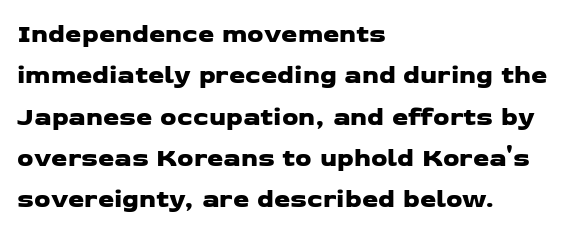
Beneath every word, the page is bare. Visually the block forms a straight wall on the left and a jagged coastline on the right. The lines sit at an ordinary, default distance from one another. A typesetter would call this zero additional tracking.
